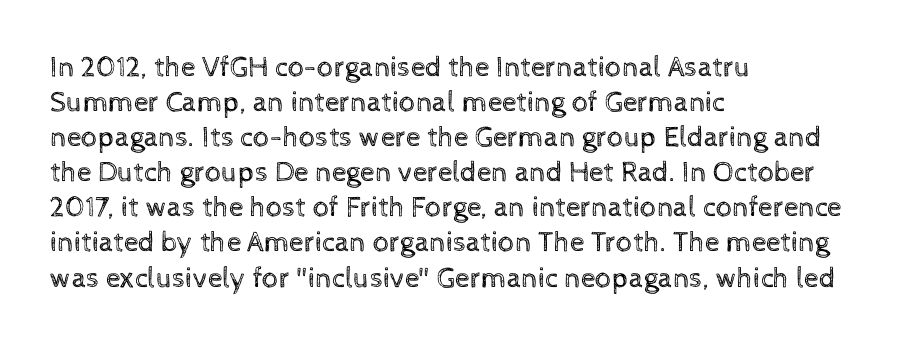
The image shows 29 px regular-weight type, upright; set left-aligned, line spacing 1.21x, normal letter spacing, not underlined; a medium x-height.
